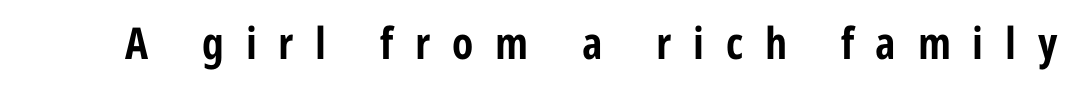
The image shows 44 px bold, condensed sans-serif type, upright; set unusually wide letter spacing (+0.49 em), not underlined; low stroke contrast and a medium x-height.
